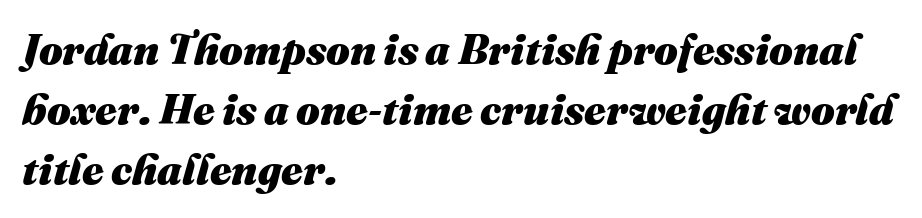
Type without underlining. The text carries the slant typical of an italic or oblique font. Compared with a centered layout, this one pins lines to the left instead. Line spacing here is normal.
